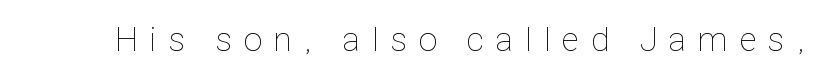
Q: Is the text bold? A: No.
Q: Is the text italic (slanted)? A: No, it is upright.
Q: Is the text underlined? A: No.
Q: Is the spacing between letters normal or unusually wide? A: Unusually wide.
Q: Width (condensed, normal, or wide)? A: Condensed.
Q: Stroke contrast? A: Low.
Q: x-height? A: Medium.
Q: Monospaced? A: No.
